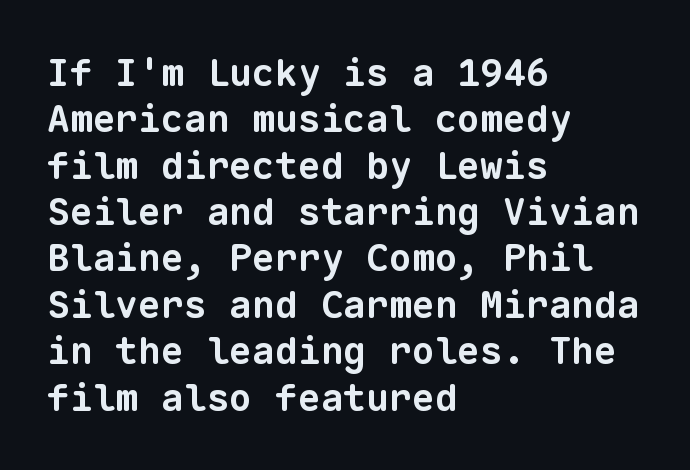
Q: Is the text bold? A: Yes.
Q: Is the typeface a serif or a sans-serif typeface? A: Sans-serif.
Q: Is the text underlined? A: No.
Q: How is the paragraph aligned? A: Left-aligned.
Q: Is the spacing between letters normal or unusually wide? A: Normal.
Q: Width (condensed, normal, or wide)? A: Normal.
Q: Stroke contrast? A: Low.
Q: x-height? A: Medium.
Q: Monospaced? A: Yes.
